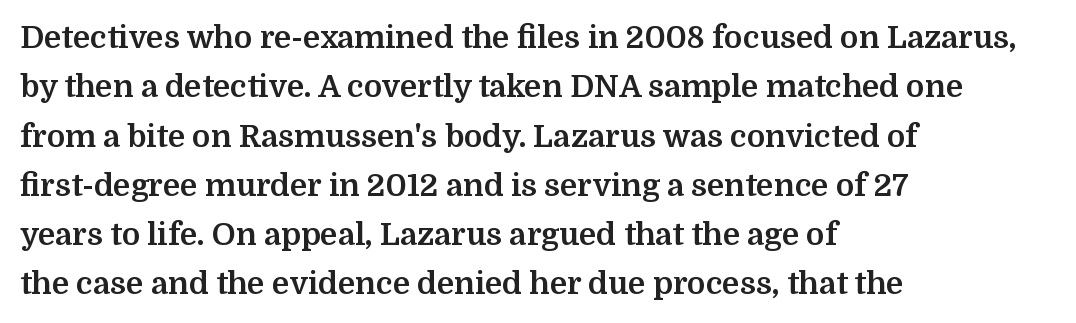
The image shows 31 px bold serif type, upright; set left-aligned, normal line spacing (1.59x), normal letter spacing, not underlined; medium stroke contrast and a medium x-height.
